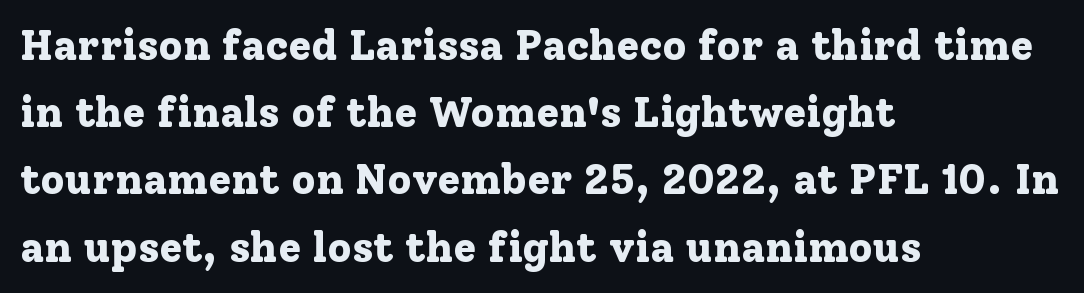
{"serif": "yes", "italic": "no", "bold": "yes", "weight": "bold", "width": "normal", "stroke_contrast": "low", "x_height": "medium", "monospaced": "no", "underline": "no", "align": "left", "line_spacing": "normal", "line_spacing_ratio": 1.6, "letter_spacing": "normal", "letter_spacing_em": 0.0, "glyph_px": 42}
